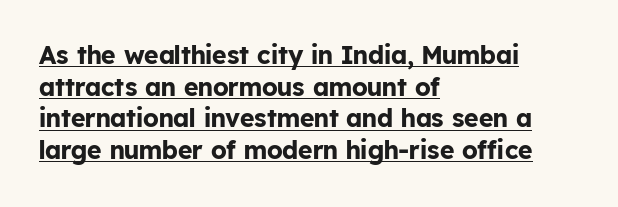
Q: Is the text bold? A: Yes.
Q: Is the text italic (slanted)? A: No, it is upright.
Q: Is the text underlined? A: Yes.
Q: How is the paragraph aligned? A: Left-aligned.
Q: Is the spacing between letters normal or unusually wide? A: Normal.
Q: Is the spacing between lines tight, normal or loose? A: Normal.
